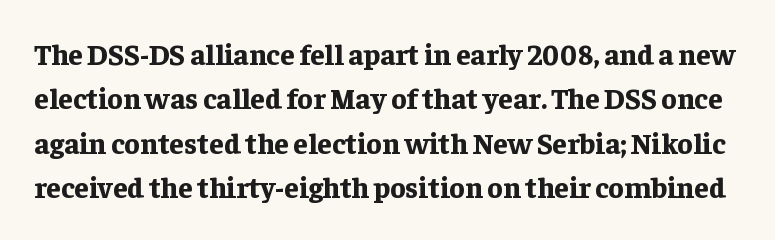
Compared with typical paragraphs, the rows here are spaced about the same. The letters stand straight up with perfectly vertical stems. Observe the ordinary spacing: letters are neighbours, not strangers. This sample has the flowing, uneven cadence of proportional lettering. What weight is shown? A full bold with thick strokes. The space beneath each line is pristine and unruled.
